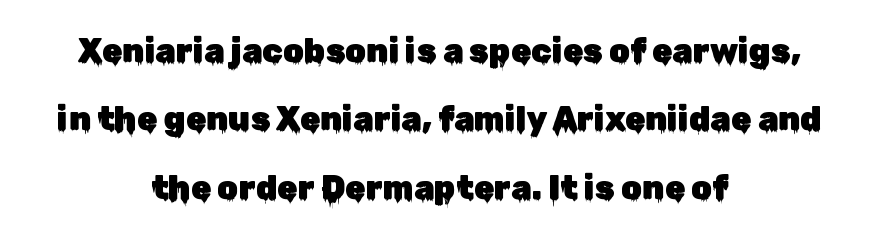
The type sits square on the baseline with zero lean. Here the designer chose a conventional face with non-uniform glyph widths. The baseline area is clear. Widely set lines give the paragraph a tall, airy silhouette. The face used here is rendered with its standard letterfit. Observe the absence of serifs on each vertical stroke in this sample.
